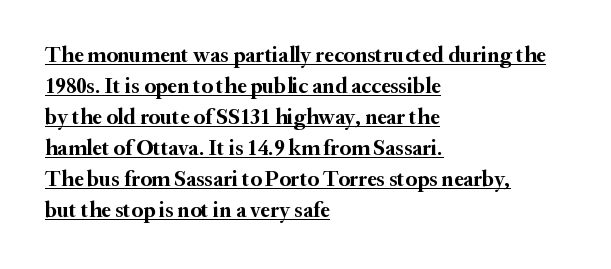
What stands out about the letter spacing? Nothing — it is the standard amount. Does the weight exceed regular? Yes, all the way to bold. In CSS terms this would be text-align: left. Is there any slant? The stems are plumb. The passage shown stacks its lines at a standard gap.
